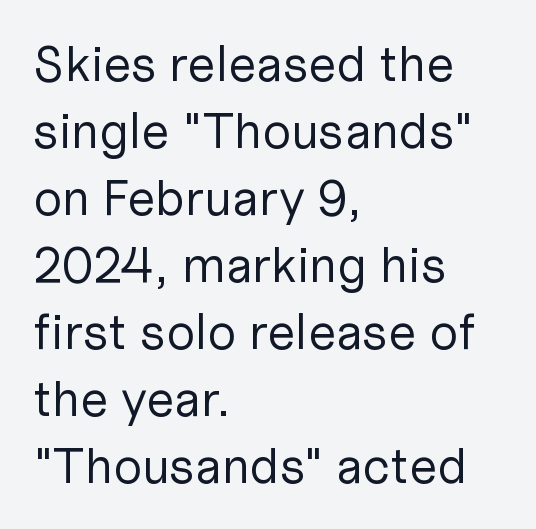
The image shows 50 px regular-weight sans-serif type, upright; set left-aligned, normal line spacing (1.34x), normal letter spacing, not underlined; low stroke contrast and a medium x-height.
